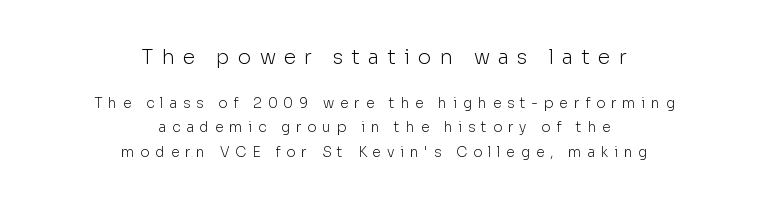
{"italic": "no", "bold": "no", "underline": "no", "align": "center", "line_spacing_ratio": 1.72, "letter_spacing": "wide", "letter_spacing_em": 0.41, "larger_block": "first", "size_ratio": 1.43, "glyph_px": 20}
